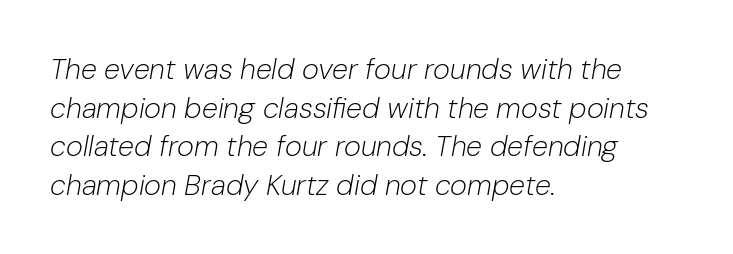
Q: Is the text bold? A: No.
Q: Is the text italic (slanted)? A: Yes, it leans right by about 10 degrees.
Q: Is the text underlined? A: No.
Q: How is the paragraph aligned? A: Left-aligned.
Q: Is the spacing between letters normal or unusually wide? A: Normal.
Q: Is the spacing between lines tight, normal or loose? A: Normal.
Q: Width (condensed, normal, or wide)? A: Normal.
Q: Stroke contrast? A: Low.
Q: x-height? A: Medium.
Q: Monospaced? A: No.
